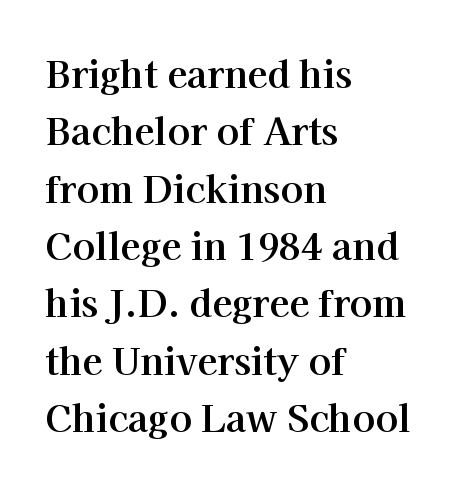
The image shows 37 px bold serif type, upright; set left-aligned, normal line spacing (1.55x), normal letter spacing, not underlined; high stroke contrast and a medium x-height.
